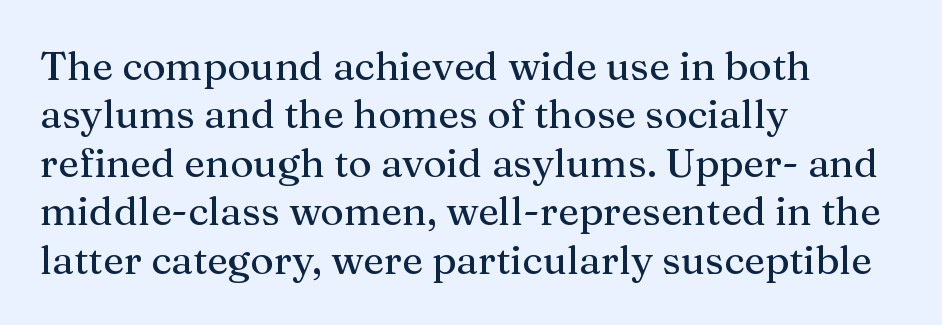
The image shows 40 px serif type, upright; set left-aligned, line spacing 1.21x, normal letter spacing, not underlined; medium stroke contrast and a medium x-height.
